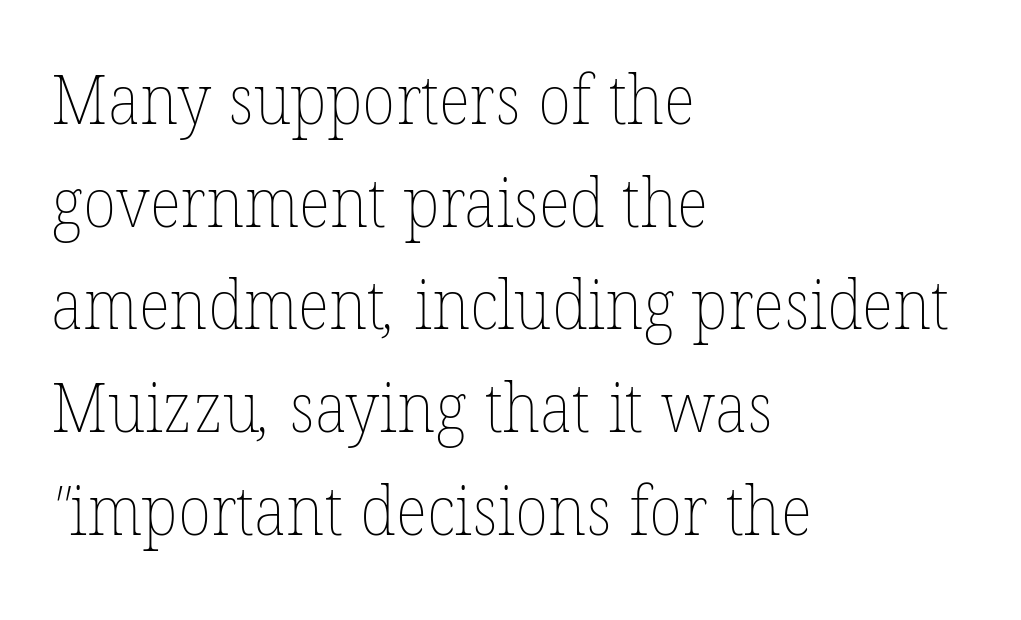
Caption: standard tracking, unaltered. Normally led — the rows are evenly, conventionally spaced. Type without underlining. This sample has the flowing, uneven cadence of proportional lettering. Counters stay open thanks to moderate or lighter strokes.
